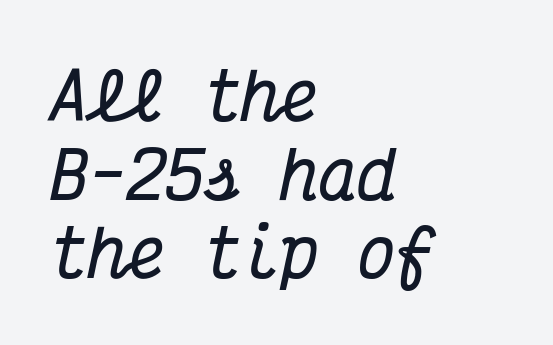
Q: Is the text bold? A: Yes.
Q: Is the text italic (slanted)? A: Yes, it leans right by about 12 degrees.
Q: Is the typeface a serif or a sans-serif typeface? A: Serif.
Q: Is the text underlined? A: No.
Q: How is the paragraph aligned? A: Left-aligned.
Q: Is the spacing between letters normal or unusually wide? A: Normal.
Q: Width (condensed, normal, or wide)? A: Condensed.
Q: Stroke contrast? A: Medium.
Q: x-height? A: Medium.
Q: Monospaced? A: Yes.
